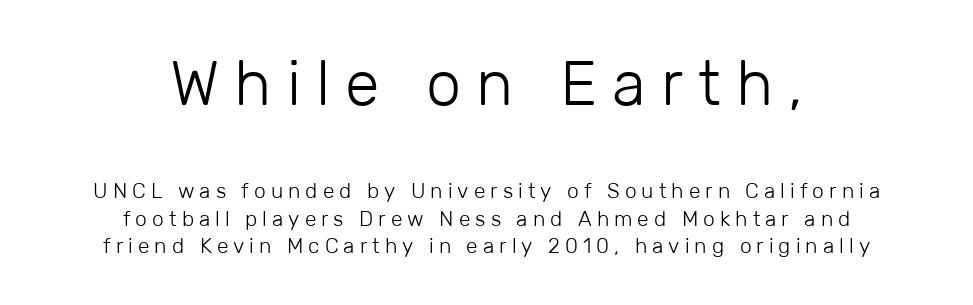
{"serif": "no", "italic": "no", "bold": "no", "weight": "light", "width": "normal", "stroke_contrast": "low", "x_height": "medium", "monospaced": "no", "underline": "no", "align": "center", "line_spacing": "normal", "line_spacing_ratio": 1.3, "letter_spacing": "wide", "letter_spacing_em": 0.24, "larger_block": "first", "size_ratio": 3.0, "glyph_px": 63}
